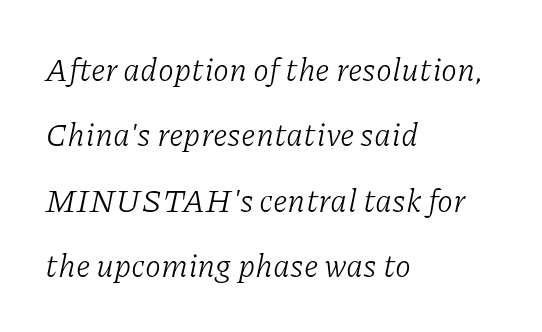
Q: Is the text bold? A: No.
Q: Is the text italic (slanted)? A: Yes, it leans right by about 11 degrees.
Q: Is the typeface a serif or a sans-serif typeface? A: Serif.
Q: Is the text underlined? A: No.
Q: How is the paragraph aligned? A: Left-aligned.
Q: Is the spacing between letters normal or unusually wide? A: Normal.
Q: Is the spacing between lines tight, normal or loose? A: Loose.
Q: Width (condensed, normal, or wide)? A: Normal.
Q: Stroke contrast? A: Low.
Q: x-height? A: Medium.
Q: Monospaced? A: No.
